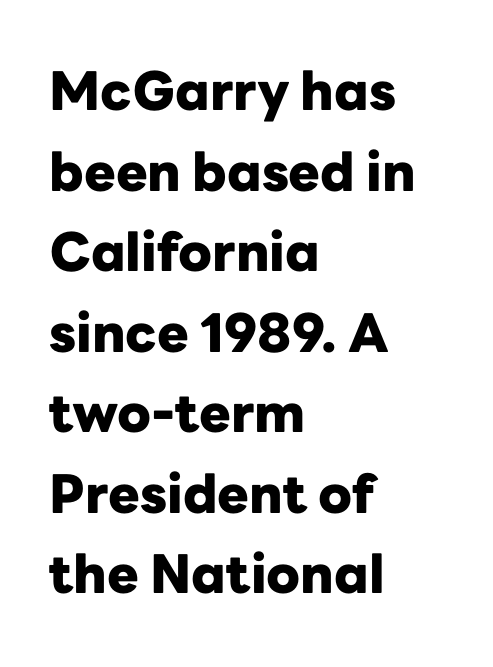
The image shows 53 px heavy sans-serif type, upright; set left-aligned, normal line spacing (1.52x), normal letter spacing, not underlined; low stroke contrast and a medium x-height.
